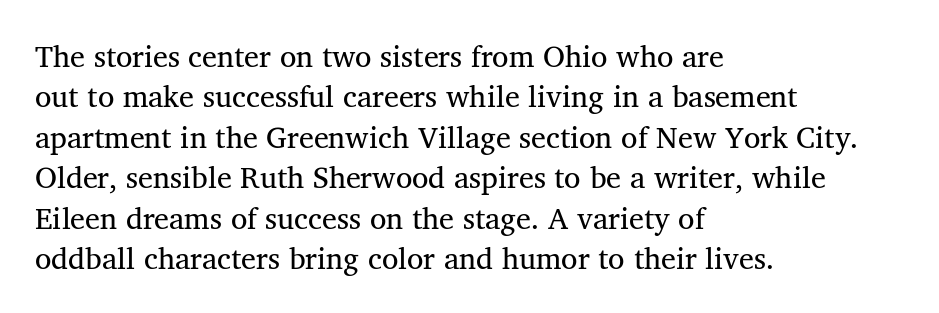
The image shows 30 px regular-weight serif type, upright; set left-aligned, normal line spacing (1.35x), normal letter spacing, not underlined; medium stroke contrast and a medium x-height.
